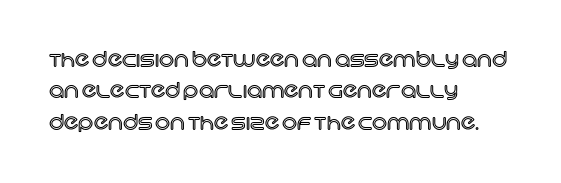
The image shows 21 px text type, upright; set left-aligned, normal line spacing (1.5x), normal letter spacing, not underlined.
